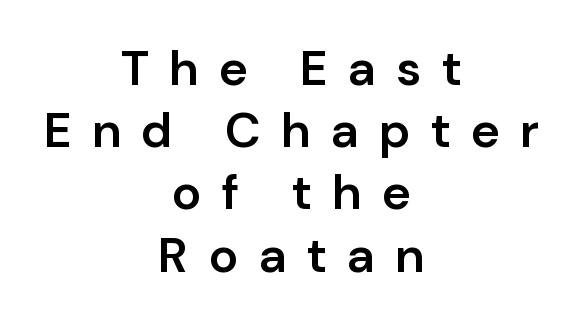
Q: Is the text bold? A: Semi-bold.
Q: Is the text italic (slanted)? A: No, it is upright.
Q: Is the typeface a serif or a sans-serif typeface? A: Sans-serif.
Q: Is the text underlined? A: No.
Q: How is the paragraph aligned? A: Centered.
Q: Is the spacing between letters normal or unusually wide? A: Unusually wide.
Q: Is the spacing between lines tight, normal or loose? A: Normal.
Q: Width (condensed, normal, or wide)? A: Normal.
Q: Stroke contrast? A: Low.
Q: x-height? A: Medium.
Q: Monospaced? A: No.
